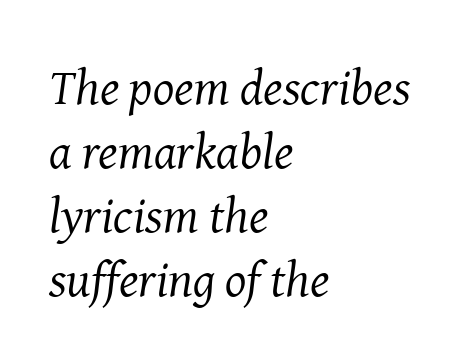
{"serif": "yes", "italic": "yes", "lean": "right", "slant_degrees": 8, "bold": "no", "weight": "regular", "width": "normal", "stroke_contrast": "medium", "x_height": "medium", "monospaced": "no", "underline": "no", "align": "left", "line_spacing": "normal", "line_spacing_ratio": 1.28, "letter_spacing": "normal", "letter_spacing_em": 0.0, "glyph_px": 50}
